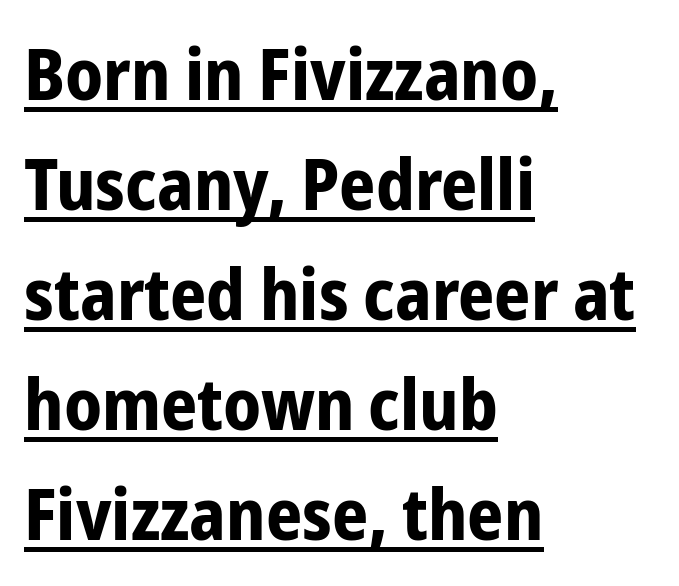
Is the block centered? No — it sits flush against the left margin. The string is rendered with underlining switched on. In terms of leading, this rendering sits right in the middle. Does the type have serifs? No, each stem ends abruptly.
